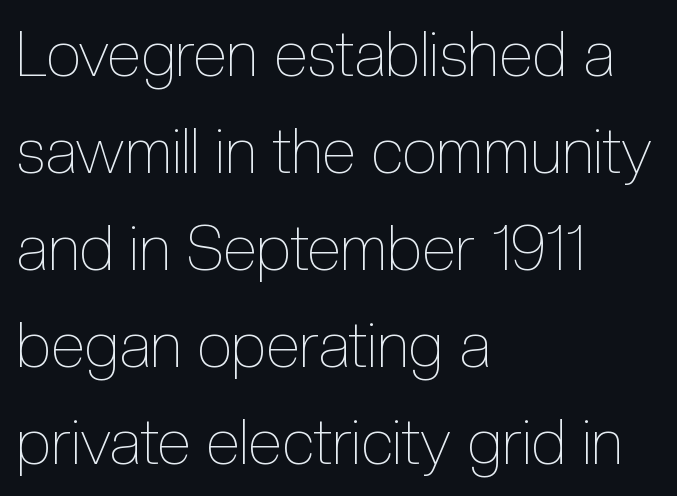
Every character sits straight up, as roman type does. The glyphs are unaccompanied by any horizontal stroke below them. Words appear dense and cohesive because spacing is normal. Stroke thickness stays within the range of a standard reading face or lighter. In terms of leading, this rendering sits right in the middle. This sample is left-justified, so line endings fall wherever the words run out.
